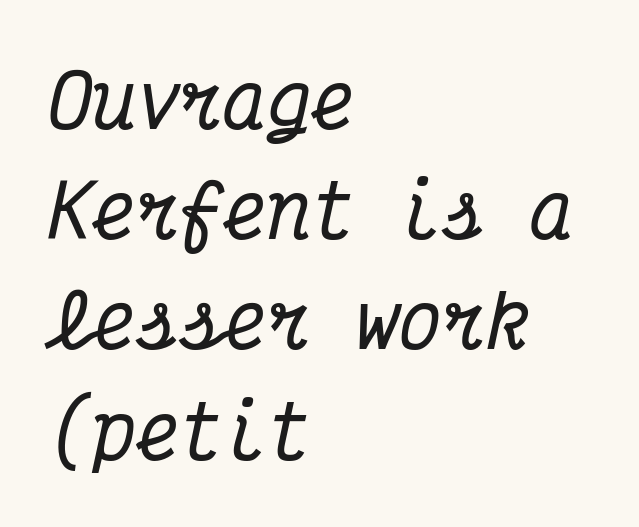
{"serif": "yes", "italic": "yes", "lean": "right", "slant_degrees": 12, "width": "condensed", "stroke_contrast": "medium", "x_height": "medium", "monospaced": "yes", "underline": "no", "align": "left", "line_spacing": "normal", "line_spacing_ratio": 1.51, "letter_spacing": "normal", "letter_spacing_em": 0.0, "glyph_px": 73}
